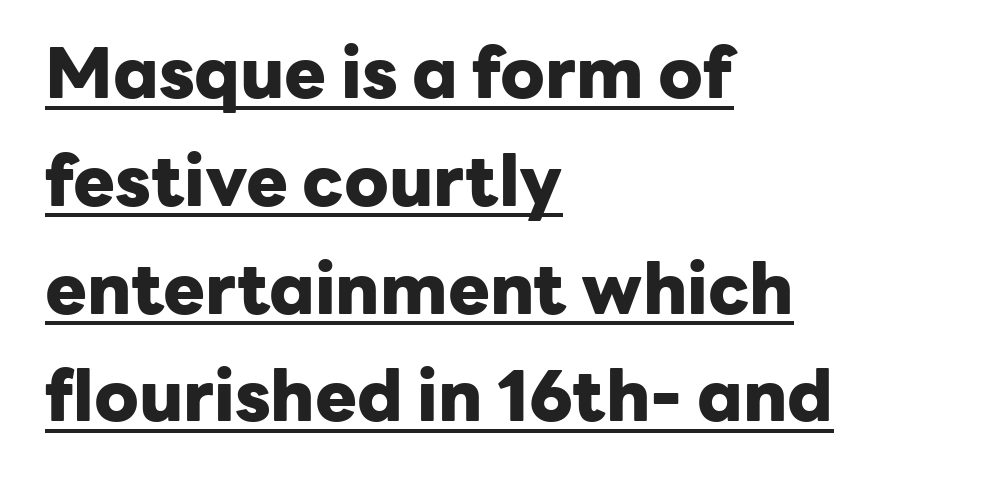
The letters are bold, with thick, heavy strokes. The rag falls on the right side of this text block. Do the characters align in a grid? No, the font is proportional. Each new line begins a customary step beneath the previous one.
